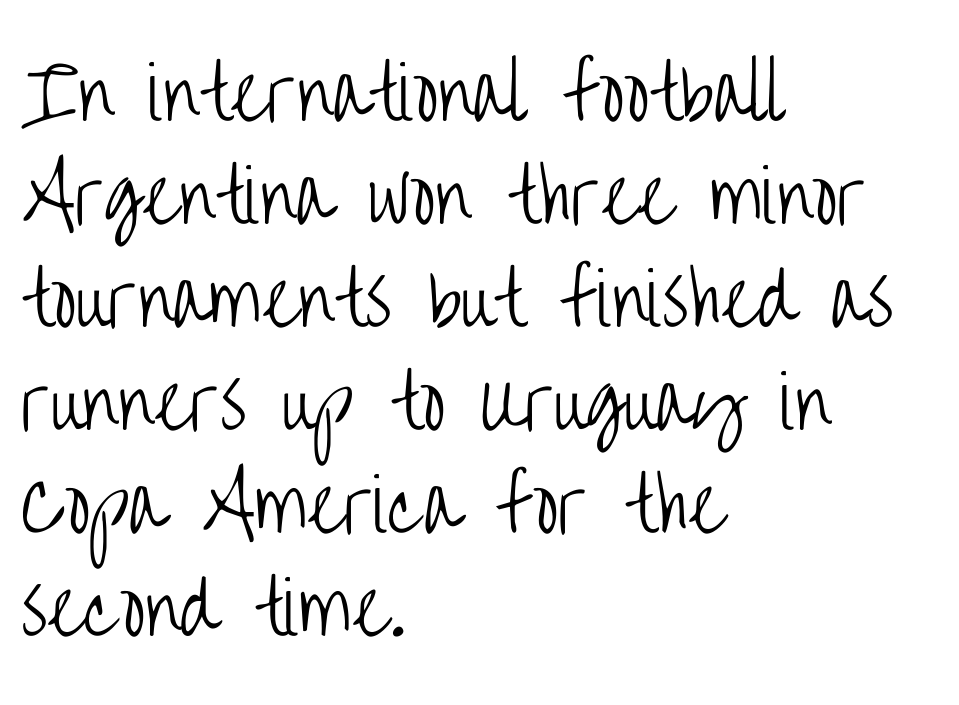
Q: Is the text bold? A: No.
Q: Is the text italic (slanted)? A: No, it is upright.
Q: Is the typeface a serif or a sans-serif typeface? A: Sans-serif.
Q: Is the text underlined? A: No.
Q: How is the paragraph aligned? A: Left-aligned.
Q: Is the spacing between letters normal or unusually wide? A: Normal.
Q: Is the spacing between lines tight, normal or loose? A: Normal.
Q: Width (condensed, normal, or wide)? A: Condensed.
Q: Stroke contrast? A: Low.
Q: x-height? A: Large.
Q: Monospaced? A: No.
